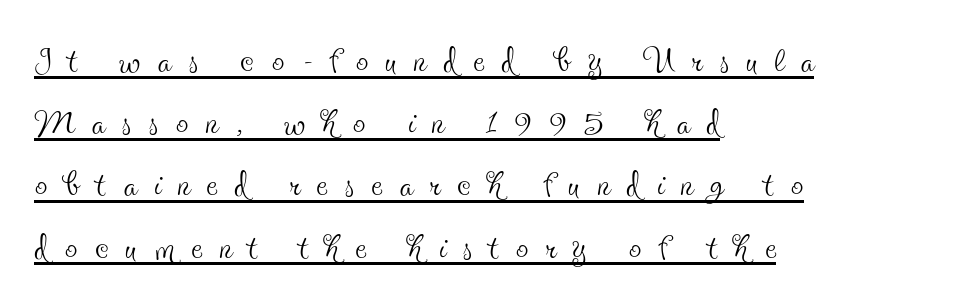
The image shows 49 px thin, condensed serif type; set left-aligned, normal line spacing (1.27x), unusually wide letter spacing (+0.35 em), underlined; a small x-height.
